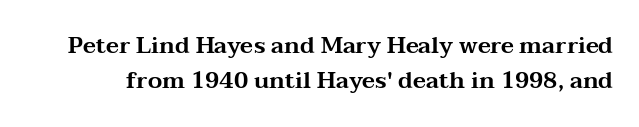
Quick note: underline off. One glance says typical: line gaps are just what's usual. When letters stand straight like this, we call the style roman or upright. Tracking here is standard; glyphs follow each other at the usual distance.
